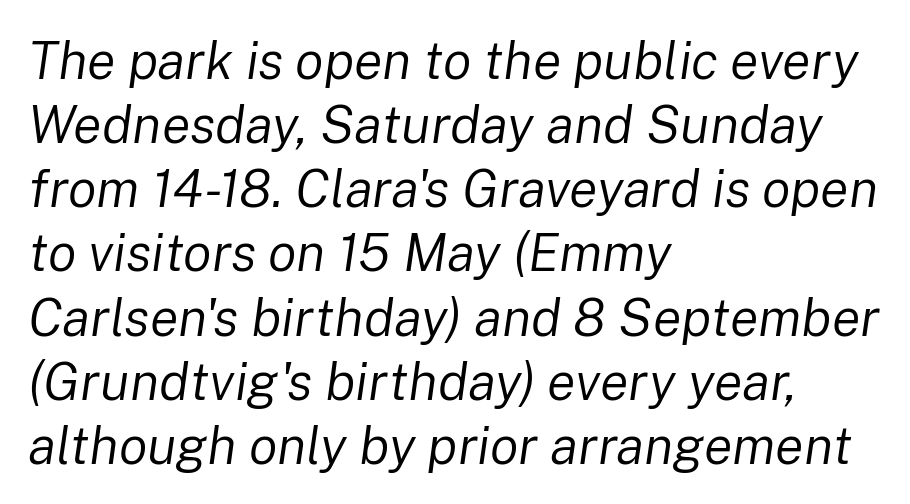
Caption: face not bold, strokes unweighted. The string is rendered with underlining switched off. Compared with ordinary roman type, these characters are visibly tilted. Spacing verdict: proportional, widths tailored to each character.
